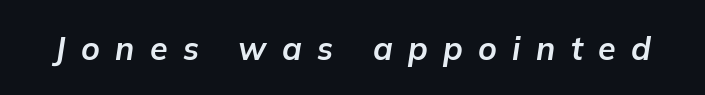
Q: Is the text bold? A: Yes.
Q: Is the text italic (slanted)? A: Yes, it leans right by about 9 degrees.
Q: Is the text underlined? A: No.
Q: Is the spacing between letters normal or unusually wide? A: Unusually wide.
Q: Width (condensed, normal, or wide)? A: Normal.
Q: Stroke contrast? A: Low.
Q: x-height? A: Medium.
Q: Monospaced? A: No.
